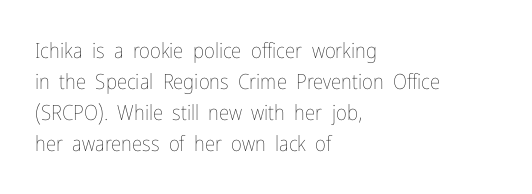
Q: Is the text bold? A: No.
Q: Is the text italic (slanted)? A: No, it is upright.
Q: Is the text underlined? A: No.
Q: How is the paragraph aligned? A: Left-aligned.
Q: Is the spacing between letters normal or unusually wide? A: Normal.
Q: Is the spacing between lines tight, normal or loose? A: Normal.
